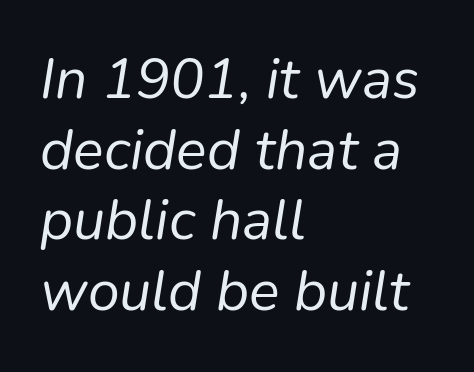
The image shows 57 px regular-weight type, italic (leaning right); set left-aligned, line spacing 1.24x, normal letter spacing, not underlined; low stroke contrast and a medium x-height.
